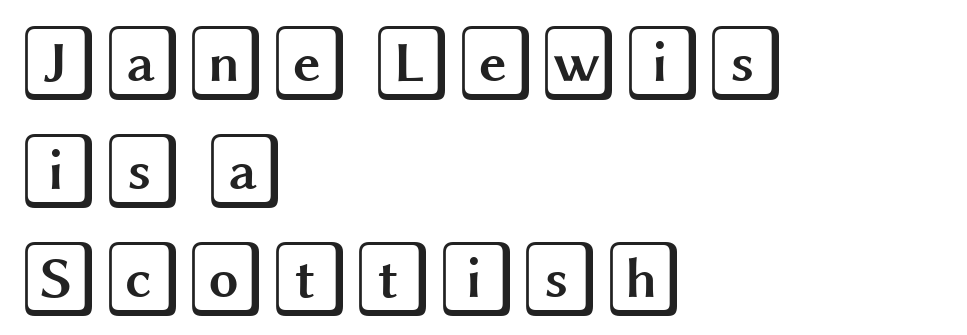
{"italic": "no", "width": "wide", "x_height": "large", "underline": "no", "align": "left", "line_spacing": "normal", "line_spacing_ratio": 1.42, "letter_spacing": "normal", "letter_spacing_em": 0.0, "glyph_px": 76}
